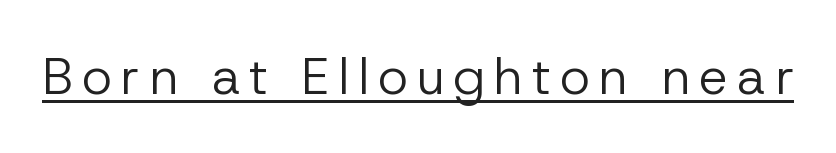
The image shows 51 px regular-weight sans-serif type, upright; set underlined; low stroke contrast and a medium x-height.
